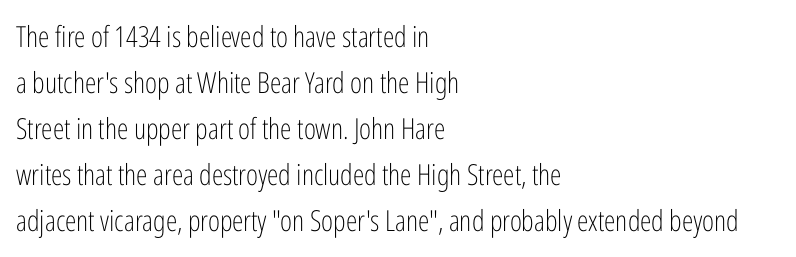
Q: Is the text bold? A: No.
Q: Is the text italic (slanted)? A: No, it is upright.
Q: Is the typeface a serif or a sans-serif typeface? A: Sans-serif.
Q: Is the text underlined? A: No.
Q: How is the paragraph aligned? A: Left-aligned.
Q: Is the spacing between letters normal or unusually wide? A: Normal.
Q: Is the spacing between lines tight, normal or loose? A: Normal.
Q: Width (condensed, normal, or wide)? A: Condensed.
Q: Stroke contrast? A: Low.
Q: x-height? A: Medium.
Q: Monospaced? A: No.
